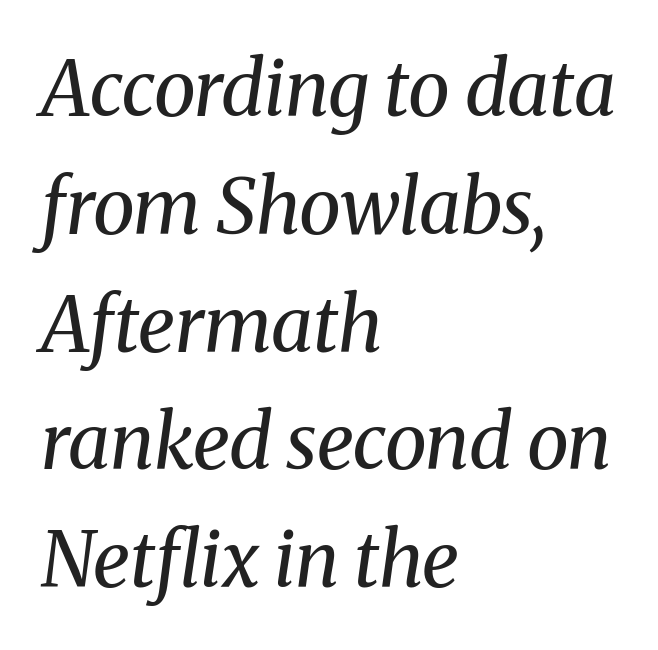
Rule under the text: the space is simply empty. In terms of leading, this rendering sits right in the middle. Yep, that's italic — everything's leaning. Each letter keeps its own natural width here, so spacing adapts to shape. The face looks like a standard text weight, possibly lighter.
